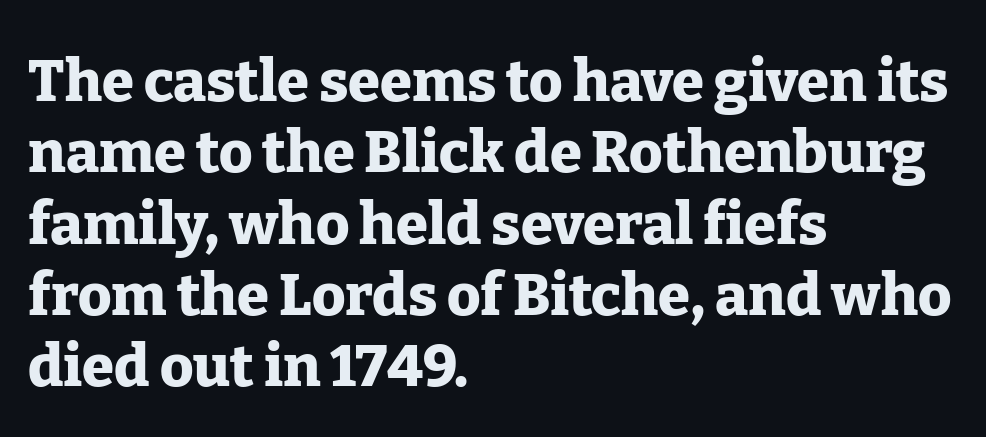
The image shows 58 px heavy serif type, upright; set left-aligned, line spacing 1.23x, normal letter spacing, not underlined; low stroke contrast and a medium x-height.
